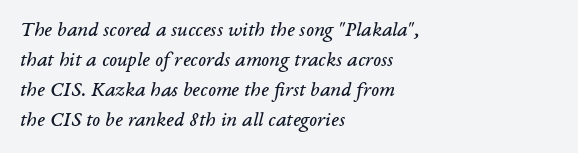
Heaviness? Minimal to ordinary, like unemphasized prose. Honestly, there is no underline to notice here at all. This sample keeps an unexceptional amount of space between lines. Typeset ragged right — the left edge is the straight one. Words appear dense and cohesive because spacing is normal. Yep, that's italic — everything's leaning.
